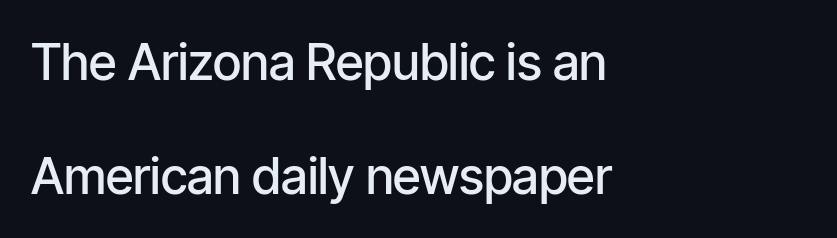
{"serif": "no", "italic": "no", "bold": "semi", "weight": "semibold", "width": "condensed", "stroke_contrast": "low", "x_height": "medium", "monospaced": "no", "underline": "no", "align": "left", "line_spacing": "loose", "line_spacing_ratio": 2.28, "letter_spacing": "normal", "letter_spacing_em": 0.0, "glyph_px": 50}
